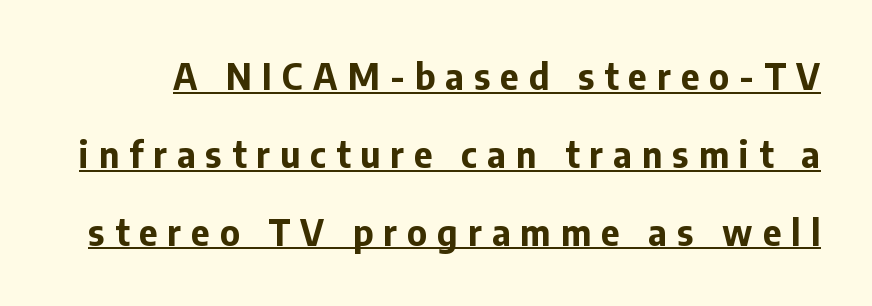
These lines are rendered in a variable-pitch font. Horizontal bands of white between lines are thick stripes. Compared with typical body copy, the letter spacing here is much looser. The font is running at its bold setting. Every character sits straight up, as roman type does.
